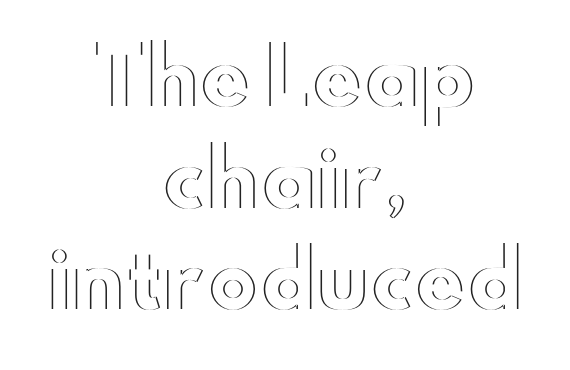
Q: Is the text italic (slanted)? A: No, it is upright.
Q: Is the text underlined? A: No.
Q: How is the paragraph aligned? A: Centered.
Q: Is the spacing between letters normal or unusually wide? A: Normal.
Q: Is the spacing between lines tight, normal or loose? A: Normal.
Q: Width (condensed, normal, or wide)? A: Wide.
Q: x-height? A: Small.
Q: Monospaced? A: No.
